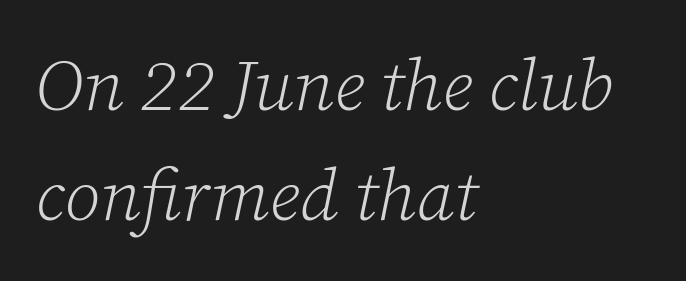
{"serif": "yes", "italic": "yes", "lean": "right", "slant_degrees": 12, "bold": "no", "weight": "light", "width": "normal", "stroke_contrast": "low", "x_height": "medium", "monospaced": "no", "underline": "no", "align": "left", "line_spacing": "normal", "line_spacing_ratio": 1.53, "letter_spacing": "normal", "letter_spacing_em": 0.0, "glyph_px": 72}
